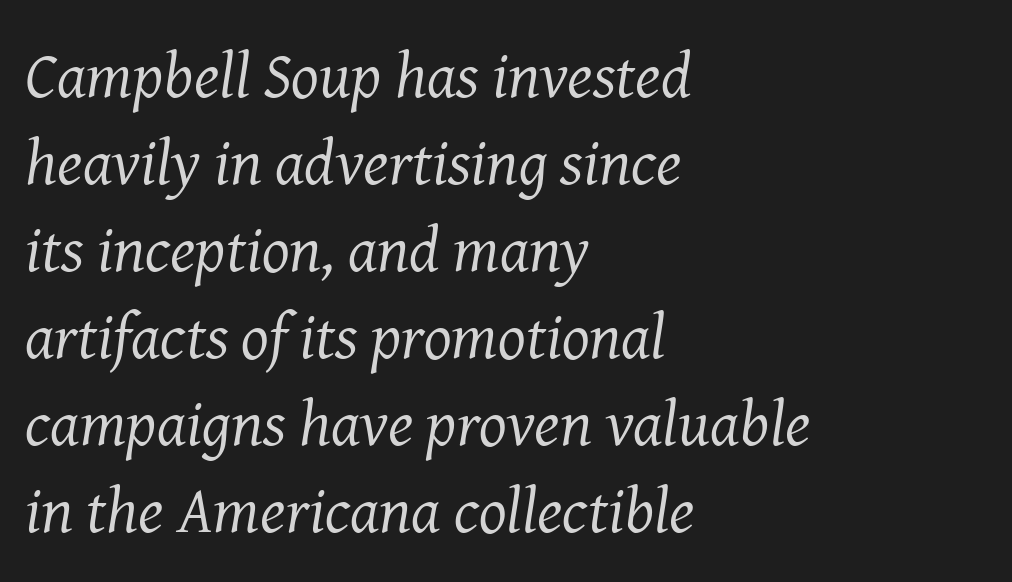
The glyphs look as if they've been sheared to an angle. Think of a printed novel: that variable character pitch is what you see here. Tracking here is standard; glyphs follow each other at the usual distance. Letters have the restrained weight of plain body copy at most.
